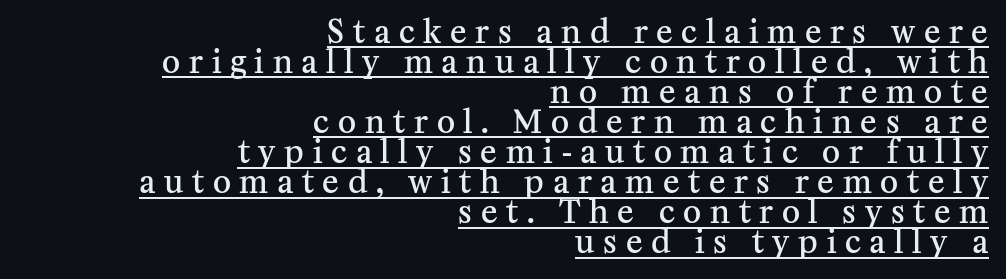
Spacing between characters has been opened up far beyond the box default. A roman cut, with each character standing at attention. The rendering uses a small line-height, squeezing the rows. Note the varied advance widths — an 'i' is clearly narrower than an 'm'. A serif font was chosen for this passage. In designer terms, the underline attribute is active on this setting.
